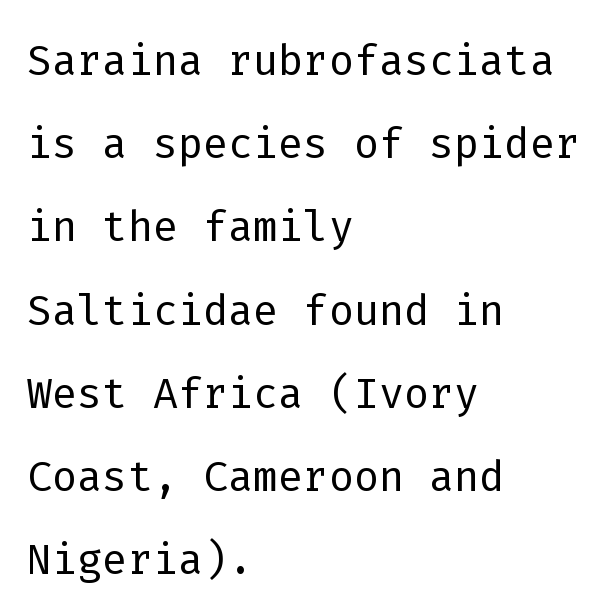
Q: Is the text bold? A: No.
Q: Is the text italic (slanted)? A: No, it is upright.
Q: Is the typeface a serif or a sans-serif typeface? A: Sans-serif.
Q: Is the text underlined? A: No.
Q: How is the paragraph aligned? A: Left-aligned.
Q: Is the spacing between letters normal or unusually wide? A: Normal.
Q: Is the spacing between lines tight, normal or loose? A: Normal.
Q: Width (condensed, normal, or wide)? A: Normal.
Q: Stroke contrast? A: Low.
Q: x-height? A: Medium.
Q: Monospaced? A: Yes.
